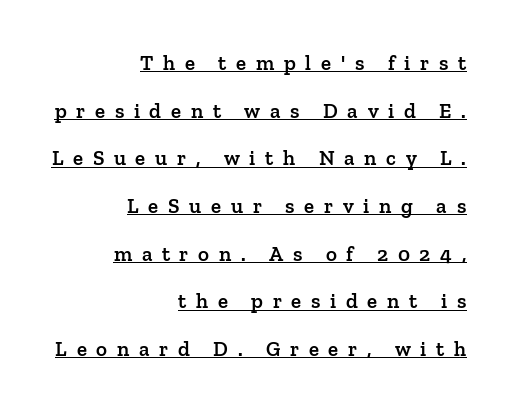
Q: Is the text bold? A: Semi-bold.
Q: Is the text italic (slanted)? A: No, it is upright.
Q: Is the text underlined? A: Yes.
Q: How is the paragraph aligned? A: Right-aligned.
Q: Is the spacing between letters normal or unusually wide? A: Unusually wide.
Q: Is the spacing between lines tight, normal or loose? A: Loose.
